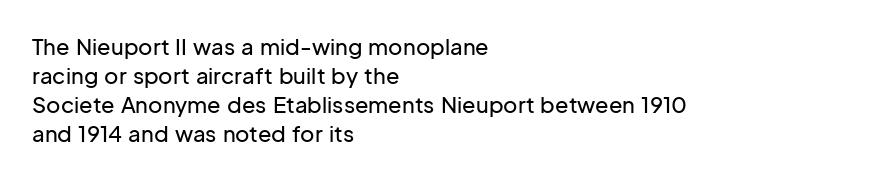
{"italic": "no", "underline": "no", "align": "left", "line_spacing": "normal", "line_spacing_ratio": 1.32, "letter_spacing": "normal", "letter_spacing_em": 0.0, "glyph_px": 22}
